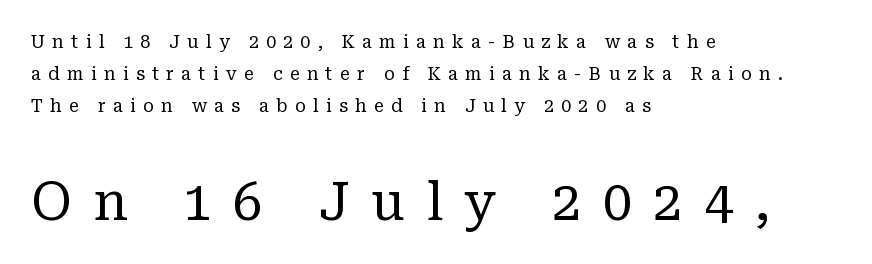
{"serif": "yes", "italic": "no", "bold": "no", "weight": "regular", "width": "normal", "stroke_contrast": "low", "x_height": "medium", "monospaced": "no", "underline": "no", "align": "left", "line_spacing_ratio": 1.78, "letter_spacing": "wide", "letter_spacing_em": 0.4, "larger_block": "second", "size_ratio": 2.94, "glyph_px": 53}
